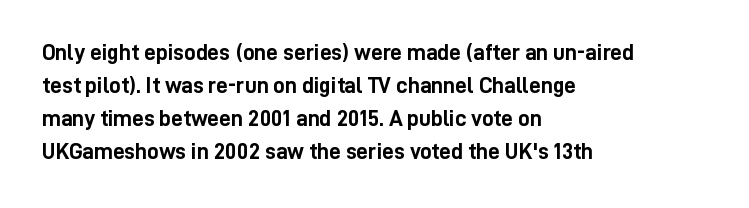
Q: Is the text bold? A: Yes.
Q: Is the text italic (slanted)? A: No, it is upright.
Q: Is the text underlined? A: No.
Q: How is the paragraph aligned? A: Left-aligned.
Q: Is the spacing between letters normal or unusually wide? A: Normal.
Q: Is the spacing between lines tight, normal or loose? A: Normal.
